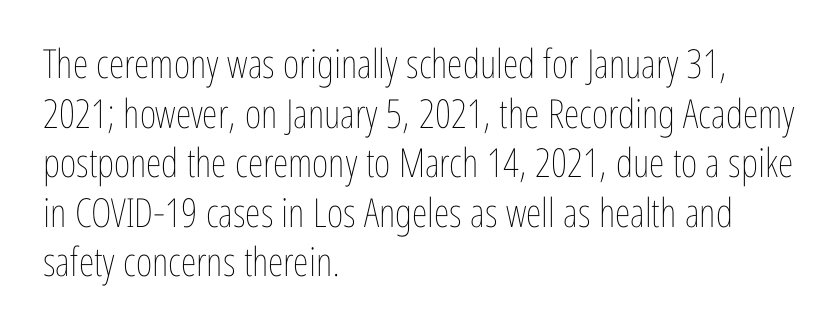
The image shows 40 px thin, condensed type, upright; set left-aligned, line spacing 1.24x, normal letter spacing, not underlined; low stroke contrast and a medium x-height.
